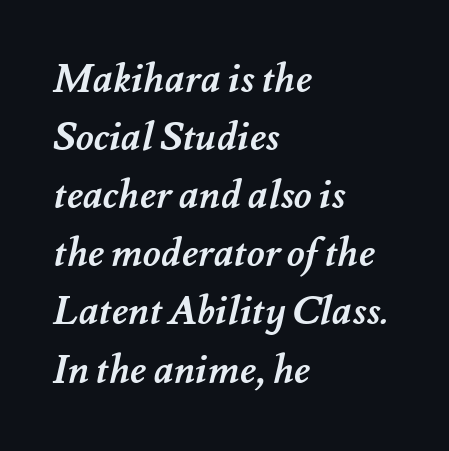
{"bold": "yes", "weight": "semibold", "width": "normal", "stroke_contrast": "medium", "x_height": "small", "monospaced": "no", "underline": "no", "align": "left", "line_spacing": "normal", "line_spacing_ratio": 1.49, "letter_spacing": "normal", "letter_spacing_em": 0.0, "glyph_px": 39}
